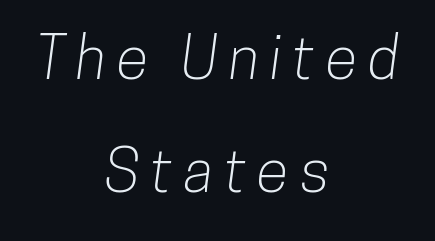
{"serif": "no", "width": "condensed", "stroke_contrast": "low", "x_height": "medium", "monospaced": "no", "underline": "no", "align": "center", "line_spacing": "loose", "line_spacing_ratio": 1.91, "glyph_px": 59}
